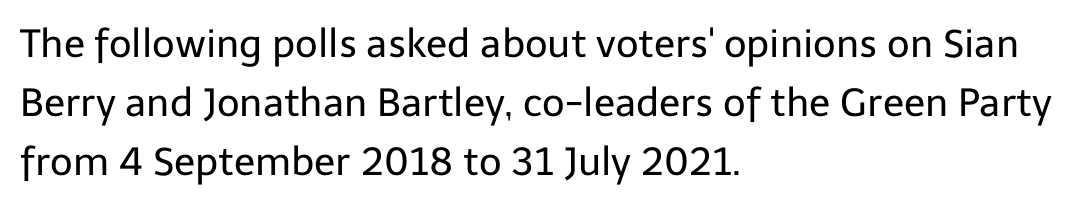
{"serif": "no", "italic": "no", "bold": "no", "weight": "regular", "width": "normal", "stroke_contrast": "low", "x_height": "medium", "monospaced": "no", "underline": "no", "align": "left", "line_spacing": "normal", "line_spacing_ratio": 1.51, "letter_spacing": "normal", "letter_spacing_em": 0.0, "glyph_px": 39}
